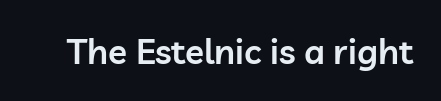
The image shows 35 px semibold sans-serif type, upright; set normal letter spacing, not underlined; low stroke contrast and a medium x-height.
